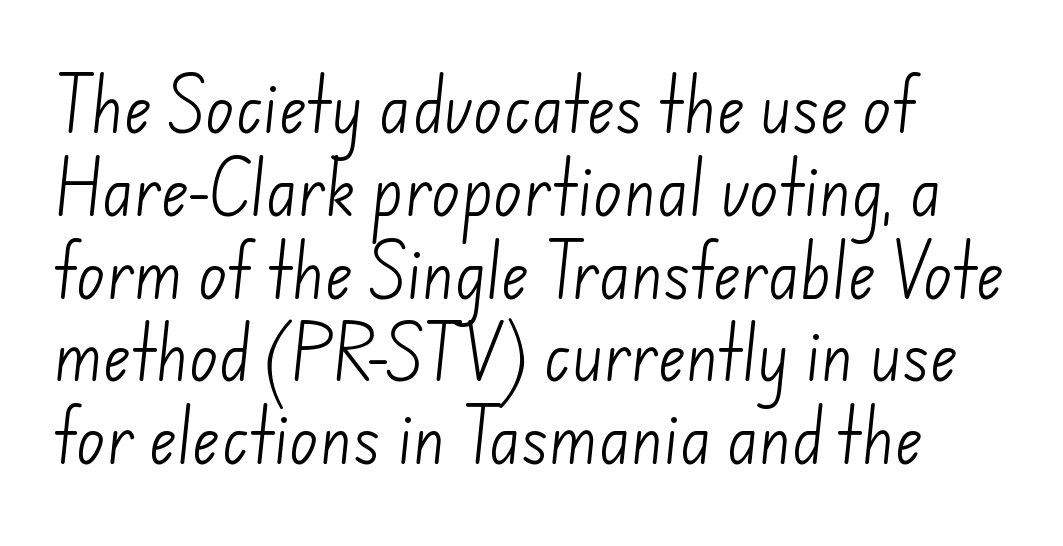
{"serif": "no", "bold": "no", "weight": "light", "width": "normal", "stroke_contrast": "low", "x_height": "small", "monospaced": "no", "underline": "no", "line_spacing": "normal", "line_spacing_ratio": 1.38, "letter_spacing": "normal", "letter_spacing_em": 0.0, "glyph_px": 60}
